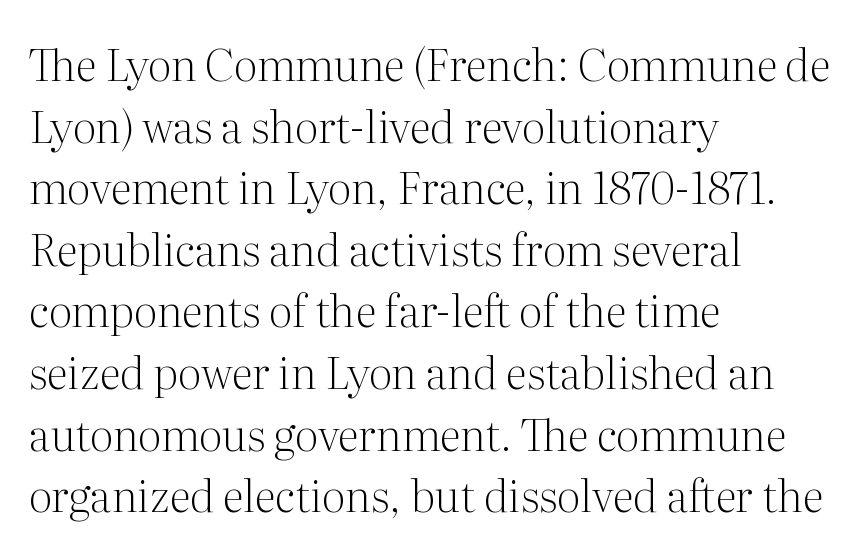
Q: Is the text bold? A: No.
Q: Is the text italic (slanted)? A: No, it is upright.
Q: Is the typeface a serif or a sans-serif typeface? A: Serif.
Q: Is the text underlined? A: No.
Q: How is the paragraph aligned? A: Left-aligned.
Q: Is the spacing between letters normal or unusually wide? A: Normal.
Q: Is the spacing between lines tight, normal or loose? A: Normal.
Q: Width (condensed, normal, or wide)? A: Normal.
Q: Stroke contrast? A: Medium.
Q: x-height? A: Medium.
Q: Monospaced? A: No.
